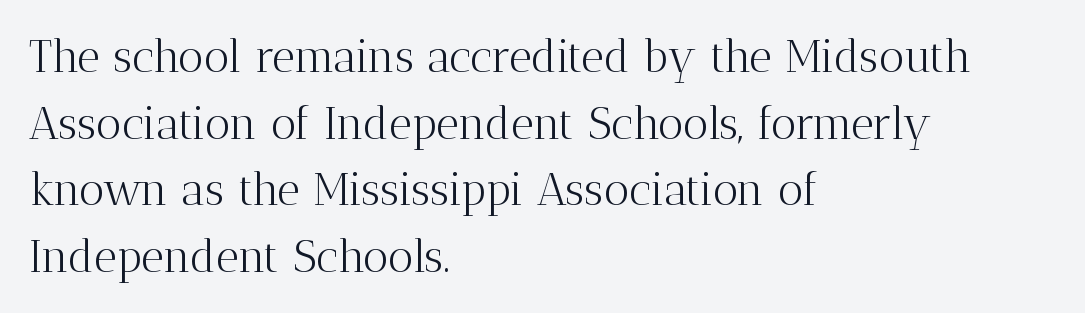
Q: Is the text bold? A: No.
Q: Is the text italic (slanted)? A: No, it is upright.
Q: Is the typeface a serif or a sans-serif typeface? A: Serif.
Q: Is the text underlined? A: No.
Q: How is the paragraph aligned? A: Left-aligned.
Q: Is the spacing between letters normal or unusually wide? A: Normal.
Q: Is the spacing between lines tight, normal or loose? A: Normal.
Q: Width (condensed, normal, or wide)? A: Normal.
Q: Stroke contrast? A: Medium.
Q: x-height? A: Medium.
Q: Monospaced? A: No.
